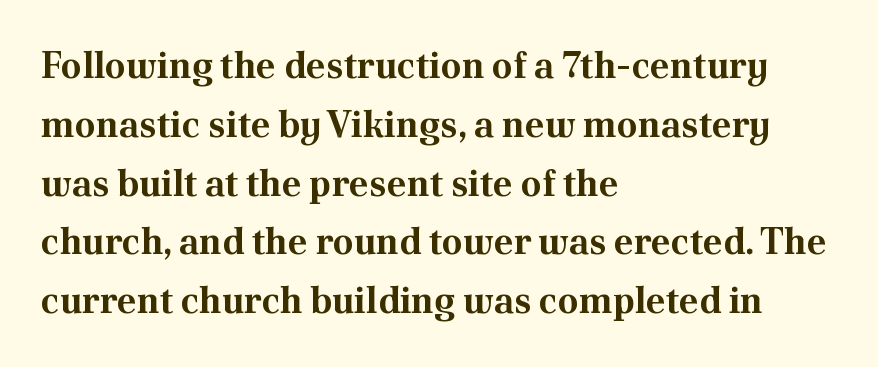
Stroke thickness is high; the sample reads as a true bold. Small tapered or slab feet sit at the stroke ends, so this counts as serif. The face used here is rendered with its standard letterfit. Caption: multi-line text, flush left, ragged right. The baseline area is clear. Quick note: interline space is typical.
